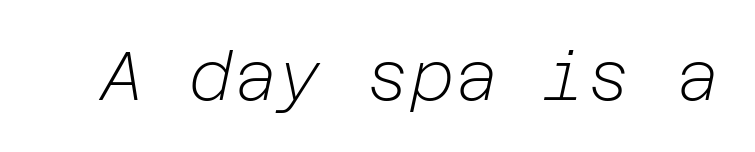
The image shows 68 px light type, italic (leaning right); set normal letter spacing, not underlined; low stroke contrast and a medium x-height.
